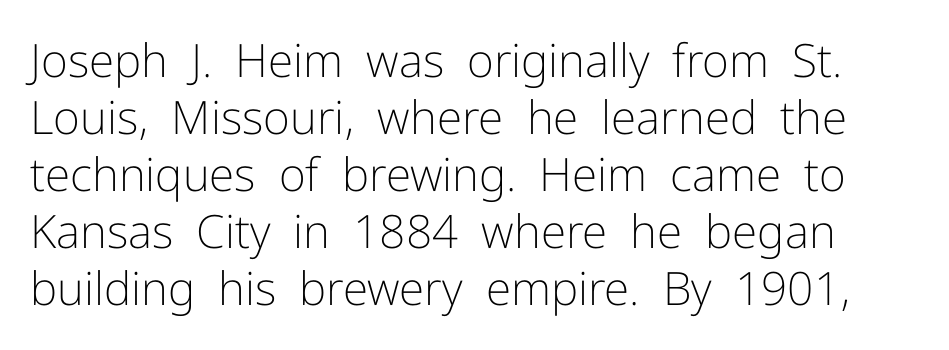
{"serif": "no", "italic": "no", "bold": "no", "weight": "light", "width": "normal", "stroke_contrast": "low", "x_height": "medium", "monospaced": "no", "underline": "no", "line_spacing_ratio": 1.24, "letter_spacing": "normal", "letter_spacing_em": 0.0, "glyph_px": 46}
